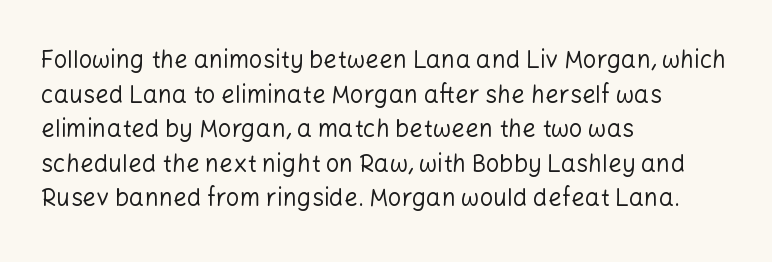
{"italic": "no", "bold": "no", "underline": "no", "align": "left", "line_spacing": "normal", "line_spacing_ratio": 1.44, "letter_spacing": "normal", "letter_spacing_em": 0.0, "glyph_px": 24}
